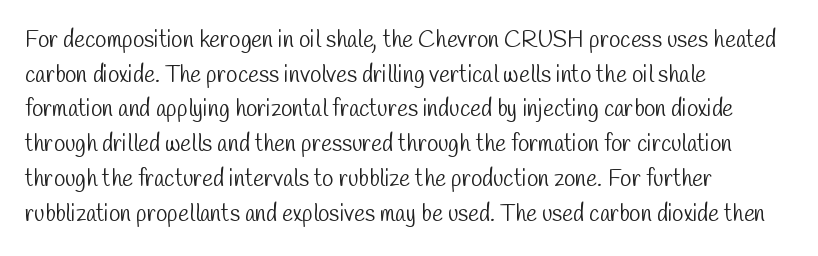
{"bold": "no", "underline": "no", "align": "left", "line_spacing": "normal", "line_spacing_ratio": 1.51, "letter_spacing": "normal", "letter_spacing_em": 0.0, "glyph_px": 23}
